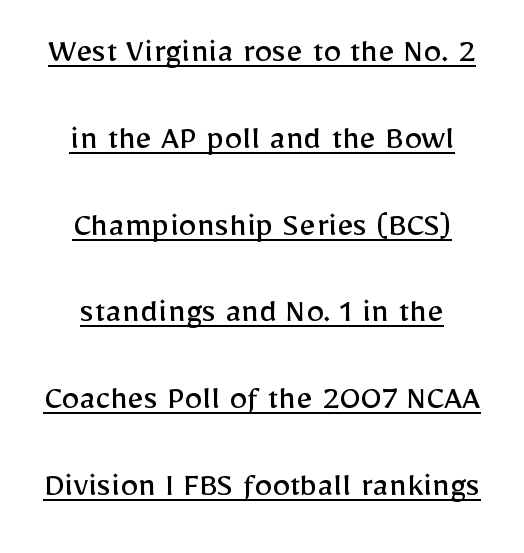
The image shows 36 px regular-weight sans-serif type, upright; set loose line spacing (2.41x), normal letter spacing, underlined; low stroke contrast and a medium x-height.
